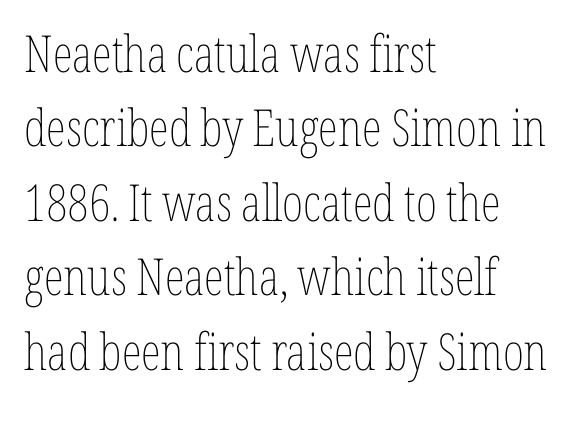
The image shows 51 px thin, condensed type, upright; set left-aligned, normal line spacing (1.46x), normal letter spacing, not underlined; low stroke contrast and a medium x-height.
